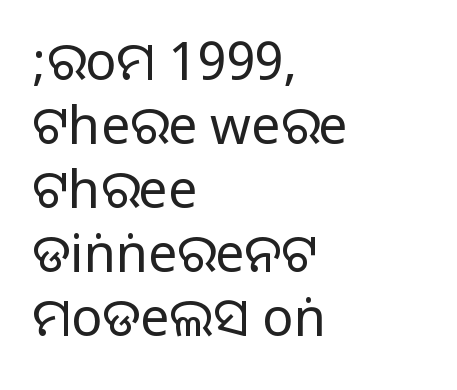
Q: Is the text italic (slanted)? A: No, it is upright.
Q: Is the typeface a serif or a sans-serif typeface? A: Sans-serif.
Q: Is the text underlined? A: No.
Q: How is the paragraph aligned? A: Left-aligned.
Q: Is the spacing between letters normal or unusually wide? A: Normal.
Q: Width (condensed, normal, or wide)? A: Normal.
Q: Stroke contrast? A: Medium.
Q: Monospaced? A: No.
